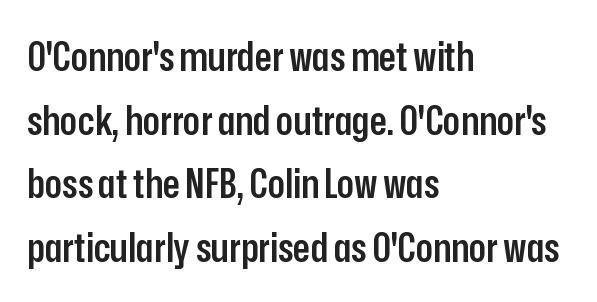
The image shows 40 px semibold, condensed sans-serif type, upright; set left-aligned, normal line spacing (1.59x), normal letter spacing, not underlined; low stroke contrast and a medium x-height.
